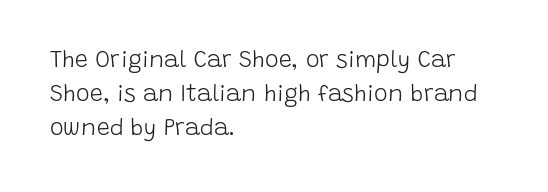
{"italic": "no", "bold": "no", "underline": "no", "align": "left", "line_spacing": "normal", "line_spacing_ratio": 1.47, "letter_spacing": "normal", "letter_spacing_em": 0.0, "glyph_px": 23}
